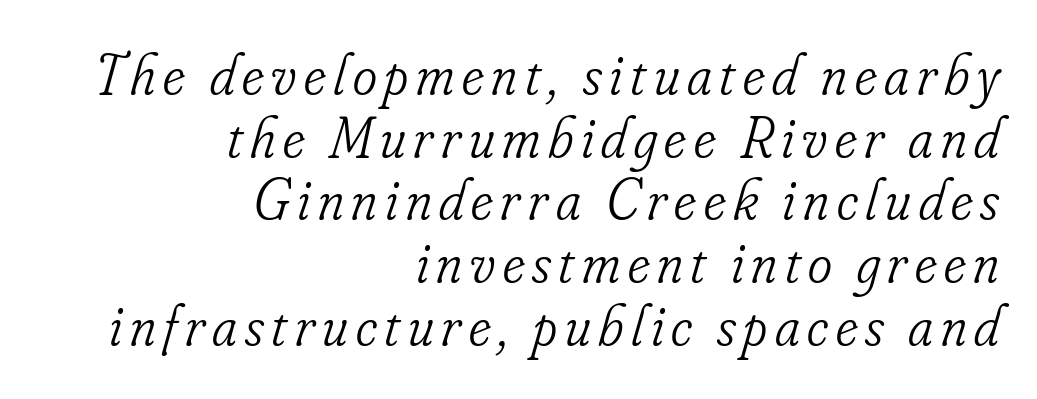
A clean baseline with only descenders dipping below it. The axis of the letterforms is tilted away from vertical. This sample is right-justified, so line beginnings fall wherever the words allow. The passage shown is typeset with a serif family.
